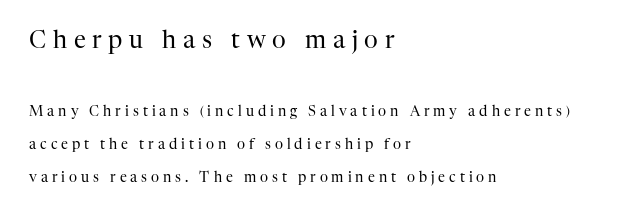
{"italic": "no", "bold": "no", "underline": "no", "align": "left", "line_spacing": "loose", "line_spacing_ratio": 2.37, "letter_spacing": "wide", "letter_spacing_em": 0.28, "larger_block": "first", "size_ratio": 1.71, "glyph_px": 24}
